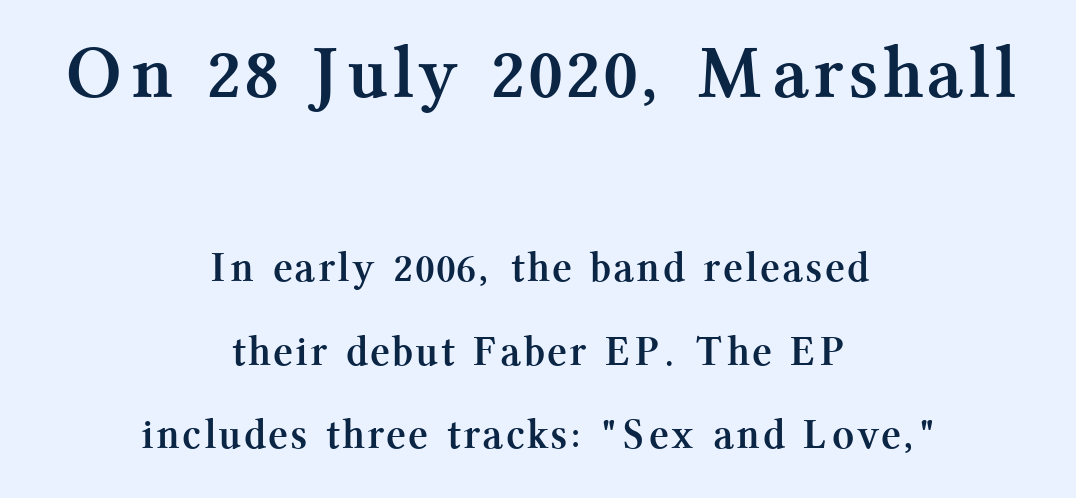
Just letters on the line, the space beneath them empty. A typesetter would call this proportional, since set widths differ per character. What kind of face is this? One with serifs. Notice the wide empty band between every row — that's loose leading.
